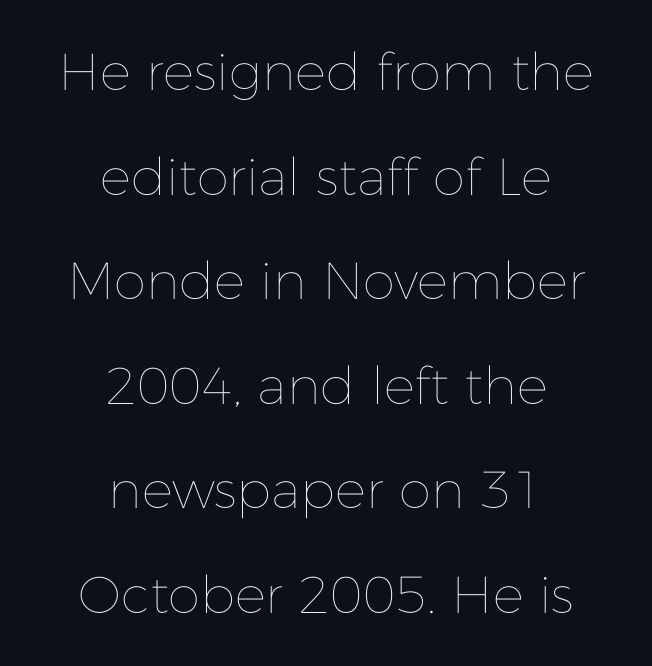
Q: Is the text bold? A: No.
Q: Is the text italic (slanted)? A: No, it is upright.
Q: Is the text underlined? A: No.
Q: How is the paragraph aligned? A: Centered.
Q: Is the spacing between letters normal or unusually wide? A: Normal.
Q: Is the spacing between lines tight, normal or loose? A: Loose.
Q: Width (condensed, normal, or wide)? A: Normal.
Q: Stroke contrast? A: Low.
Q: x-height? A: Medium.
Q: Monospaced? A: No.
